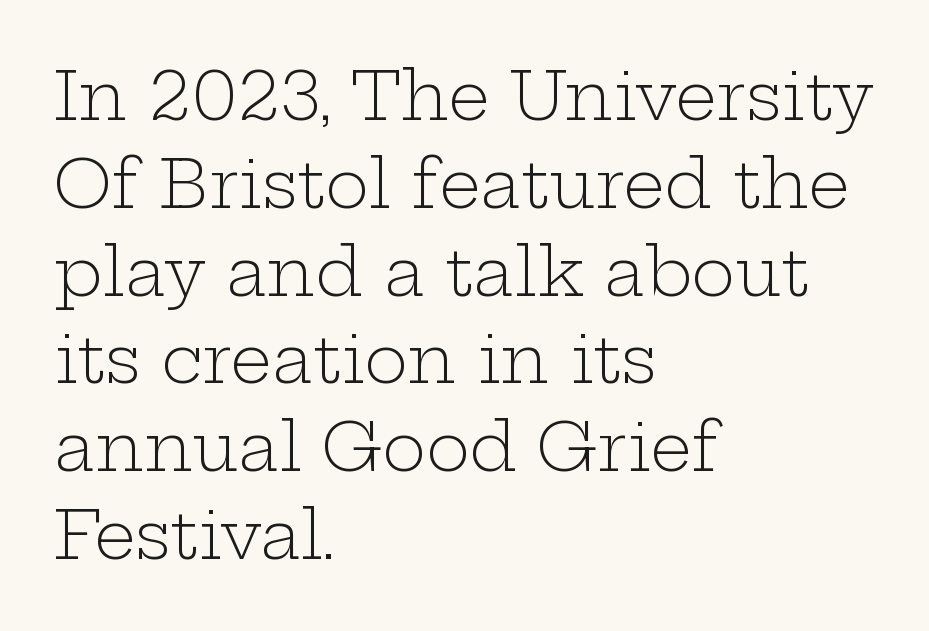
{"serif": "yes", "italic": "no", "bold": "no", "weight": "light", "width": "wide", "stroke_contrast": "low", "x_height": "medium", "monospaced": "no", "underline": "no", "align": "left", "line_spacing": "normal", "line_spacing_ratio": 1.33, "letter_spacing": "normal", "letter_spacing_em": 0.0, "glyph_px": 66}
